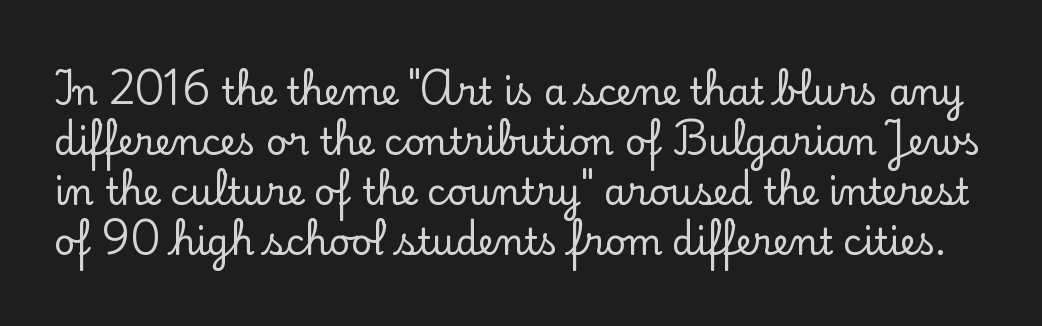
Q: Is the text italic (slanted)? A: No, it is upright.
Q: Is the typeface a serif or a sans-serif typeface? A: Serif.
Q: Is the text underlined? A: No.
Q: Is the spacing between letters normal or unusually wide? A: Normal.
Q: Is the spacing between lines tight, normal or loose? A: Normal.
Q: Width (condensed, normal, or wide)? A: Normal.
Q: Stroke contrast? A: Low.
Q: x-height? A: Small.
Q: Monospaced? A: No.
